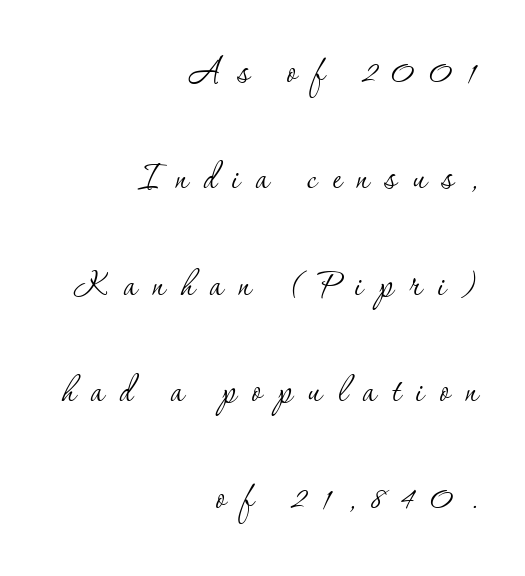
This block would shrink considerably if given ordinary leading; it's expanded now. This sample uses expanded letter spacing, leaving extra air between glyphs. The passage shown is not bold in any degree. Varying glyph widths throughout — classic text-font behaviour. Descenders are the only things crossing below the line.
